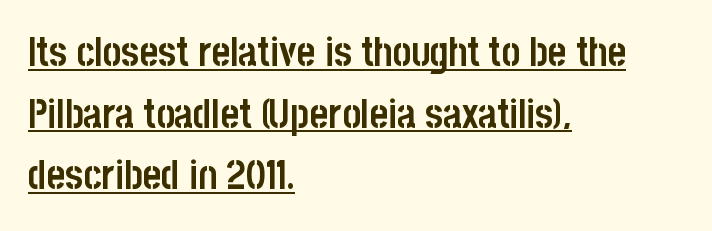
The image shows 40 px semibold, condensed sans-serif type, upright; set left-aligned, normal line spacing (1.54x), normal letter spacing, underlined; low stroke contrast and a large x-height.
